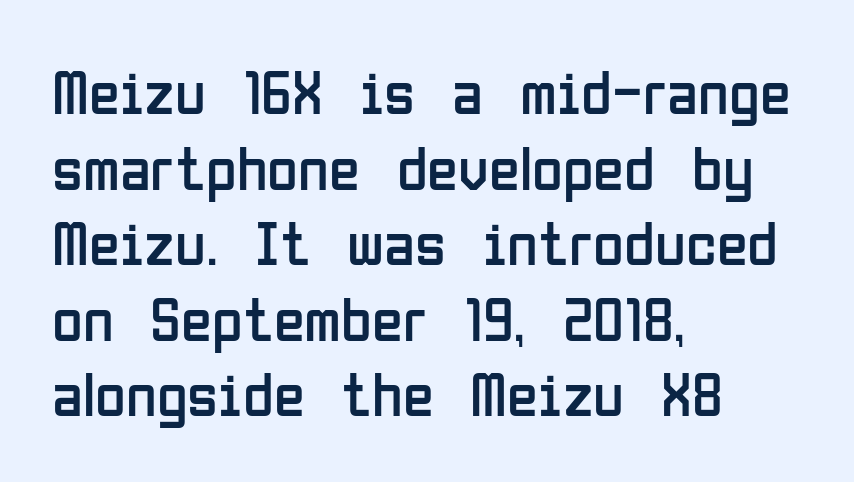
{"serif": "no", "italic": "no", "bold": "no", "weight": "regular", "width": "condensed", "stroke_contrast": "low", "x_height": "medium", "monospaced": "no", "underline": "no", "align": "left", "line_spacing_ratio": 1.2, "letter_spacing": "normal", "letter_spacing_em": 0.0, "glyph_px": 63}
